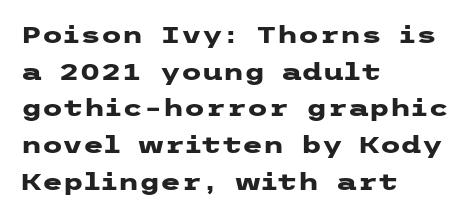
Q: Is the text bold? A: Yes.
Q: Is the text italic (slanted)? A: No, it is upright.
Q: Is the text underlined? A: No.
Q: How is the paragraph aligned? A: Left-aligned.
Q: Is the spacing between letters normal or unusually wide? A: Normal.
Q: Is the spacing between lines tight, normal or loose? A: Normal.
